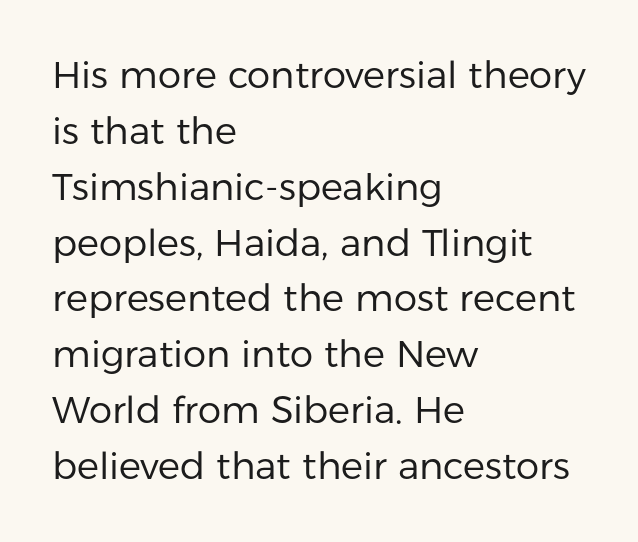
The image shows 37 px regular-weight sans-serif type, upright; set left-aligned, normal line spacing (1.51x), normal letter spacing, not underlined; low stroke contrast and a medium x-height.
